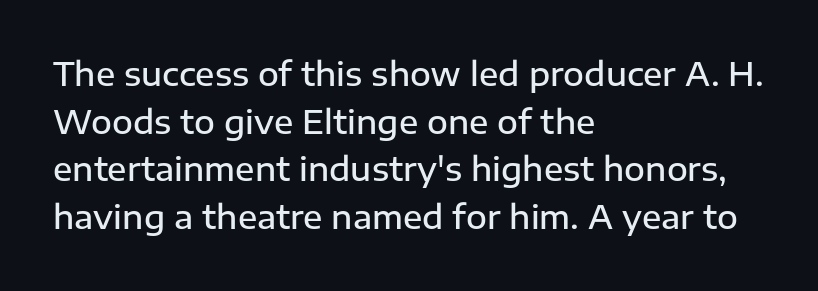
The foot of each line stays bare and open. Look at the tracking — it's just the regular setting, nothing added. A typesetter would mark this as roman, not italic. Every letter is mildly thick-stroked: semibold rather than bold.
